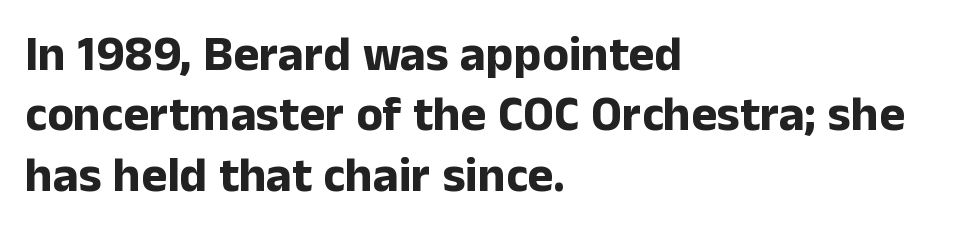
{"serif": "no", "italic": "no", "bold": "yes", "weight": "bold", "width": "normal", "stroke_contrast": "low", "x_height": "medium", "monospaced": "no", "underline": "no", "align": "left", "line_spacing_ratio": 1.23, "letter_spacing": "normal", "letter_spacing_em": 0.0, "glyph_px": 49}
